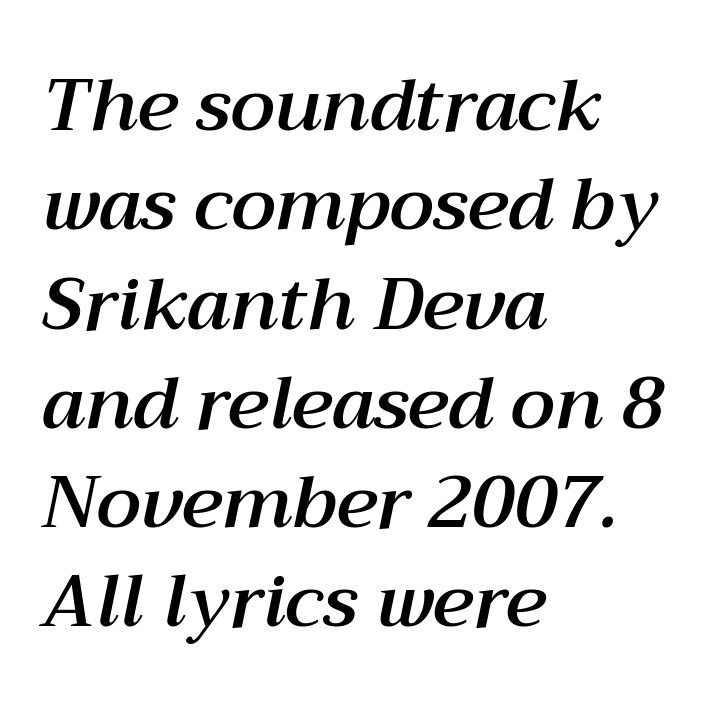
{"italic": "yes", "lean": "right", "slant_degrees": 12, "width": "normal", "stroke_contrast": "medium", "x_height": "medium", "monospaced": "no", "underline": "no", "align": "left", "line_spacing": "normal", "line_spacing_ratio": 1.36, "letter_spacing": "normal", "letter_spacing_em": 0.0, "glyph_px": 73}
